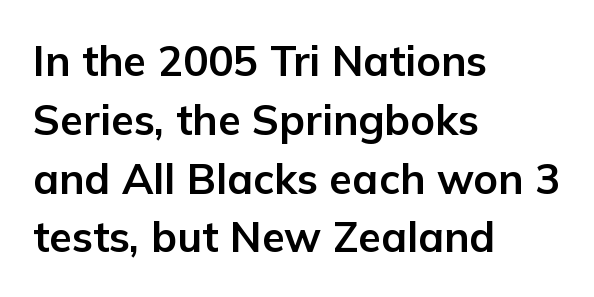
Q: Is the text bold? A: Yes.
Q: Is the text italic (slanted)? A: No, it is upright.
Q: Is the typeface a serif or a sans-serif typeface? A: Sans-serif.
Q: Is the text underlined? A: No.
Q: How is the paragraph aligned? A: Left-aligned.
Q: Is the spacing between letters normal or unusually wide? A: Normal.
Q: Is the spacing between lines tight, normal or loose? A: Normal.
Q: Width (condensed, normal, or wide)? A: Normal.
Q: Stroke contrast? A: Low.
Q: x-height? A: Medium.
Q: Monospaced? A: No.
